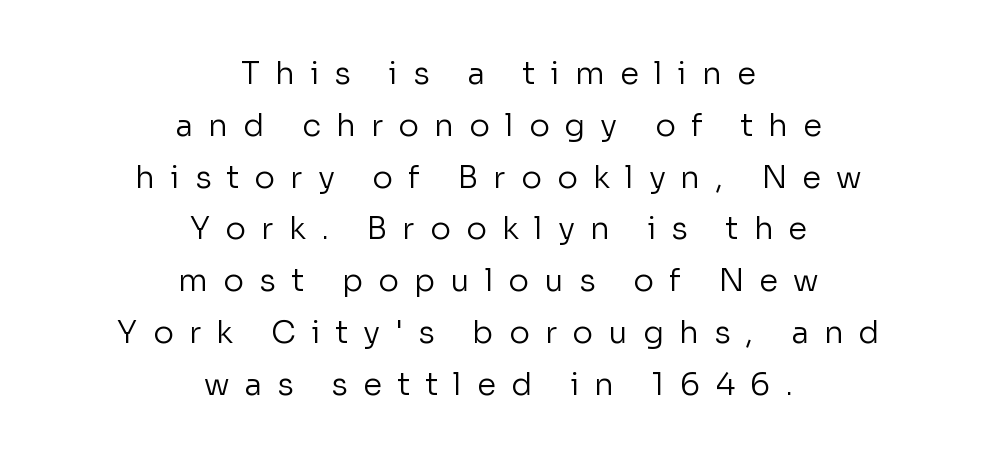
In CSS terms this would be text-align: center. The font's upright variant was chosen for this text. Examine the stroke ends and you'll find no serifs. The block of text has a typical density, with ordinary space between rows. The glyphs are unaccompanied by any horizontal stroke below them.
